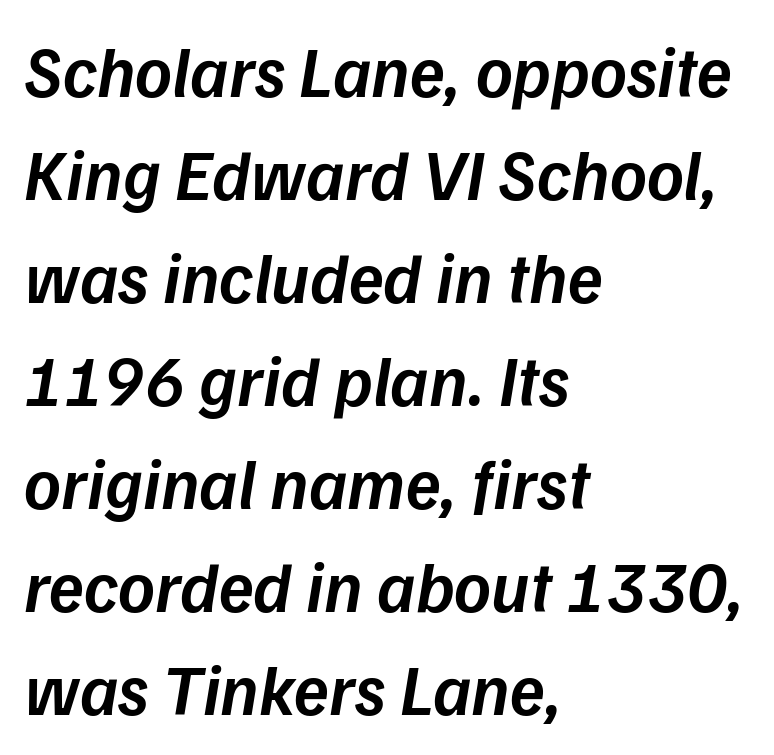
Q: Is the text bold? A: Semi-bold.
Q: Is the text italic (slanted)? A: Yes, it leans right by about 9 degrees.
Q: Is the text underlined? A: No.
Q: How is the paragraph aligned? A: Left-aligned.
Q: Is the spacing between letters normal or unusually wide? A: Normal.
Q: Is the spacing between lines tight, normal or loose? A: Normal.
Q: Width (condensed, normal, or wide)? A: Normal.
Q: Stroke contrast? A: Low.
Q: x-height? A: Medium.
Q: Monospaced? A: No.
